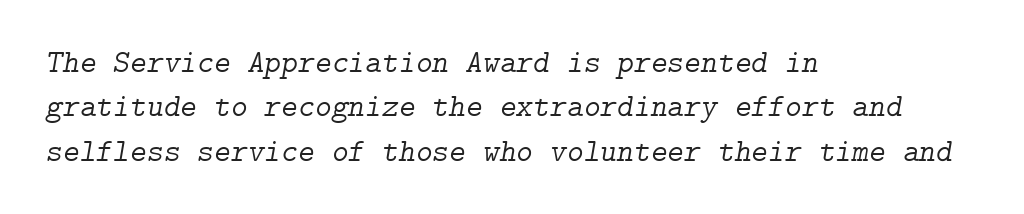
Q: Is the text bold? A: No.
Q: Is the text italic (slanted)? A: Yes, it leans right by about 9 degrees.
Q: Is the typeface a serif or a sans-serif typeface? A: Serif.
Q: Is the text underlined? A: No.
Q: How is the paragraph aligned? A: Left-aligned.
Q: Is the spacing between letters normal or unusually wide? A: Normal.
Q: Is the spacing between lines tight, normal or loose? A: Normal.
Q: Width (condensed, normal, or wide)? A: Normal.
Q: Stroke contrast? A: Low.
Q: x-height? A: Medium.
